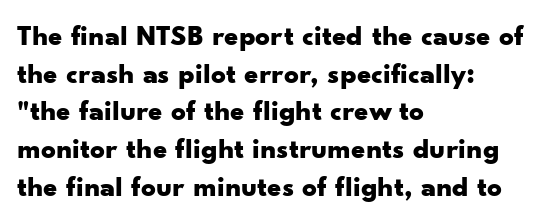
Q: Is the text bold? A: Yes.
Q: Is the text italic (slanted)? A: No, it is upright.
Q: Is the typeface a serif or a sans-serif typeface? A: Sans-serif.
Q: Is the text underlined? A: No.
Q: How is the paragraph aligned? A: Left-aligned.
Q: Is the spacing between letters normal or unusually wide? A: Normal.
Q: Is the spacing between lines tight, normal or loose? A: Normal.
Q: Width (condensed, normal, or wide)? A: Wide.
Q: Stroke contrast? A: Low.
Q: x-height? A: Small.
Q: Monospaced? A: No.
